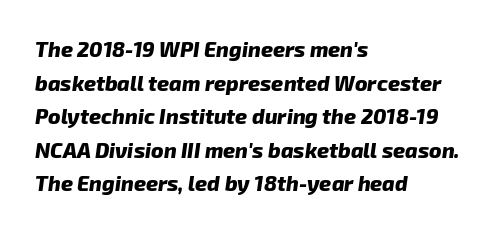
The image shows 21 px bold type; set left-aligned, normal line spacing (1.6x), normal letter spacing, not underlined.
